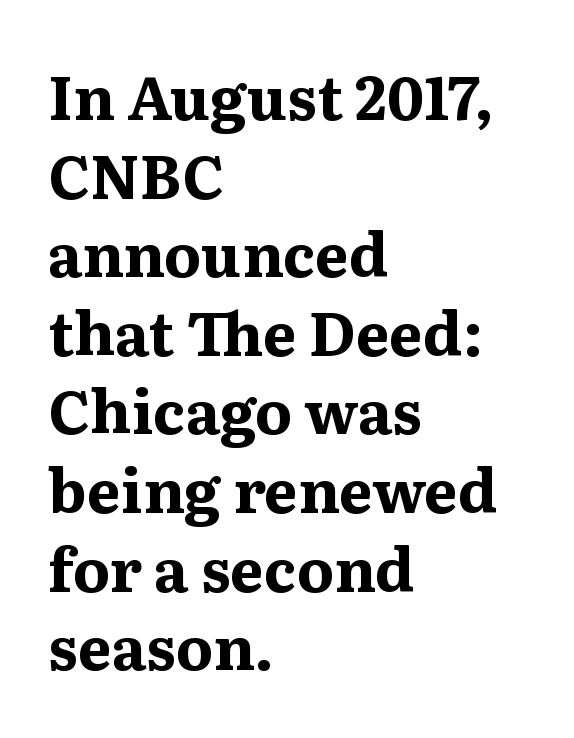
Q: Is the text bold? A: Yes.
Q: Is the text italic (slanted)? A: No, it is upright.
Q: Is the typeface a serif or a sans-serif typeface? A: Serif.
Q: Is the text underlined? A: No.
Q: How is the paragraph aligned? A: Left-aligned.
Q: Is the spacing between letters normal or unusually wide? A: Normal.
Q: Is the spacing between lines tight, normal or loose? A: Normal.
Q: Width (condensed, normal, or wide)? A: Normal.
Q: Stroke contrast? A: Medium.
Q: x-height? A: Medium.
Q: Monospaced? A: No.
